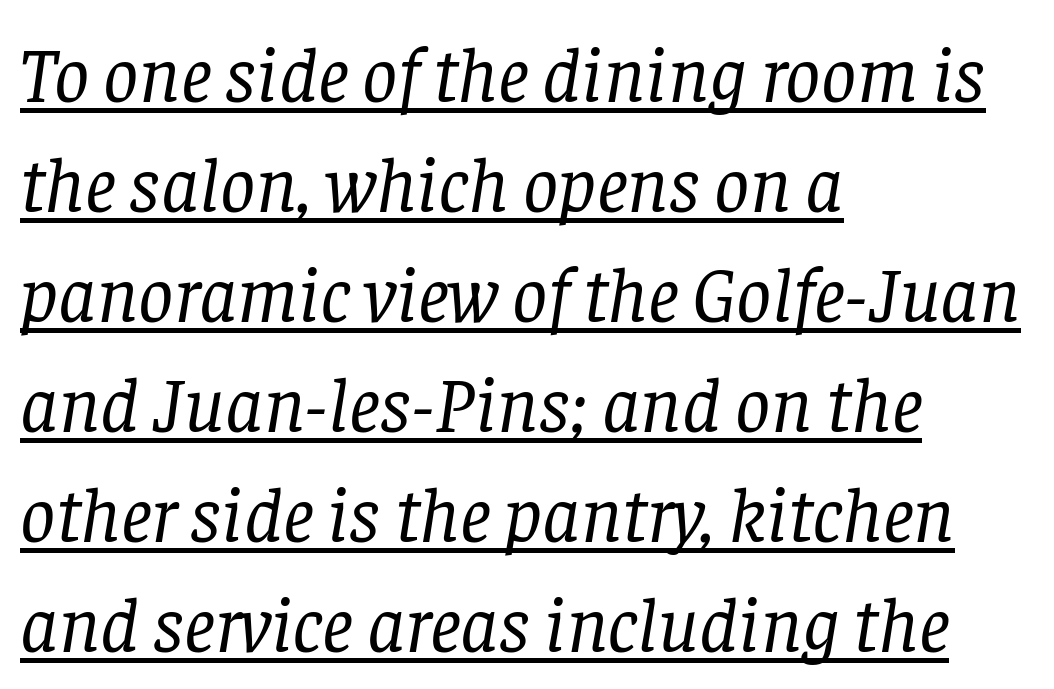
Q: Is the text bold? A: No.
Q: Is the text italic (slanted)? A: Yes, it leans right by about 8 degrees.
Q: Is the typeface a serif or a sans-serif typeface? A: Serif.
Q: Is the text underlined? A: Yes.
Q: How is the paragraph aligned? A: Left-aligned.
Q: Is the spacing between letters normal or unusually wide? A: Normal.
Q: Is the spacing between lines tight, normal or loose? A: Normal.
Q: Width (condensed, normal, or wide)? A: Normal.
Q: Stroke contrast? A: Low.
Q: x-height? A: Large.
Q: Monospaced? A: No.
